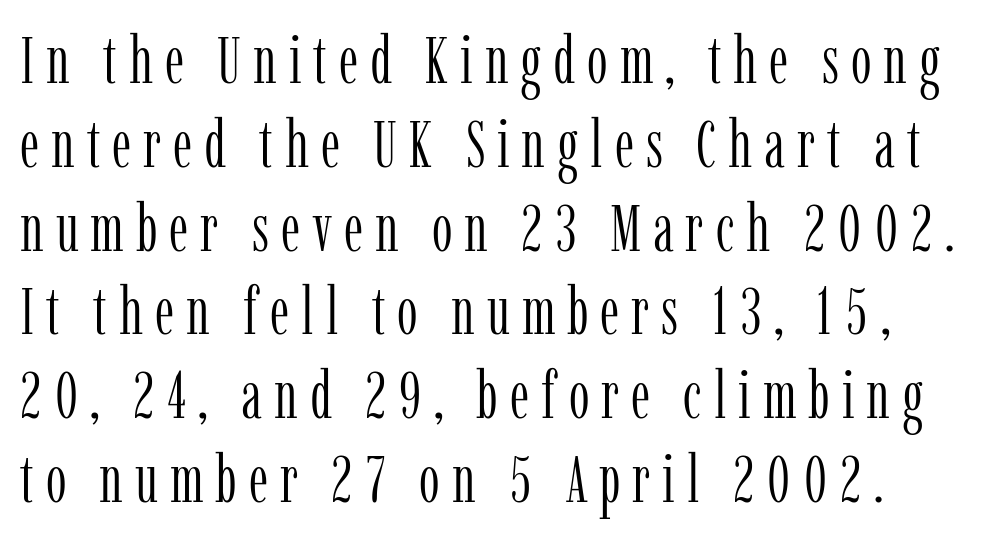
{"serif": "yes", "italic": "no", "bold": "no", "weight": "light", "width": "condensed", "stroke_contrast": "low", "x_height": "medium", "monospaced": "no", "underline": "no", "line_spacing": "normal", "line_spacing_ratio": 1.27, "glyph_px": 66}
